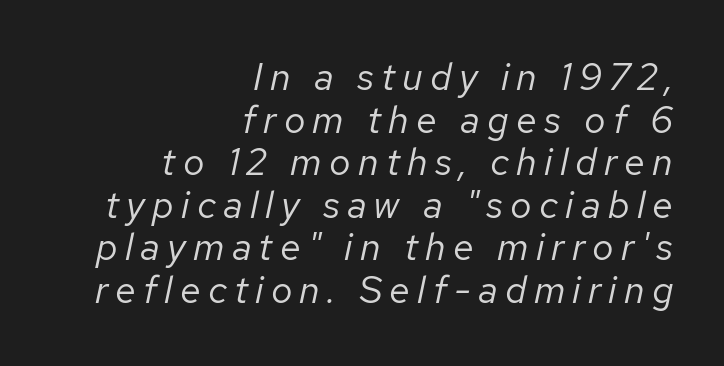
Q: Is the text bold? A: No.
Q: Is the text italic (slanted)? A: Yes, it leans right by about 12 degrees.
Q: Is the text underlined? A: No.
Q: How is the paragraph aligned? A: Right-aligned.
Q: Is the spacing between lines tight, normal or loose? A: Tight.
Q: Width (condensed, normal, or wide)? A: Normal.
Q: Stroke contrast? A: Low.
Q: x-height? A: Medium.
Q: Monospaced? A: No.
